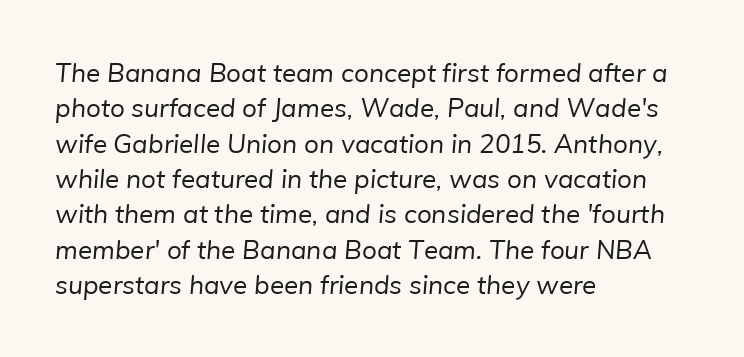
Honestly, there is no underline to notice here at all. Students, observe: this is what conventionally led text looks like. No extra tracking has been applied to these lines. Stems here are at most as thick as an everyday book face. One-word summary of the alignment: left.
